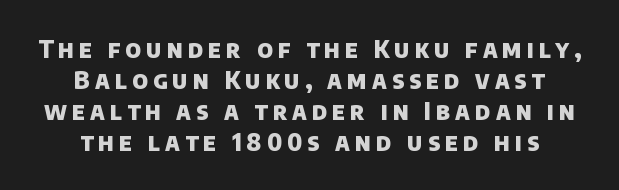
The image shows 24 px bold type; set normal line spacing (1.29x), unusually wide letter spacing (+0.21 em), not underlined.
